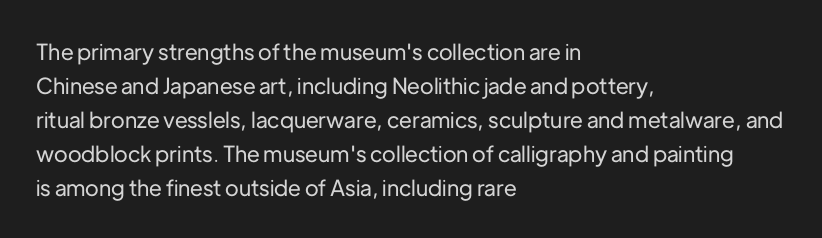
The image shows 22 px text type, upright; set left-aligned, normal line spacing (1.55x), normal letter spacing, not underlined.
